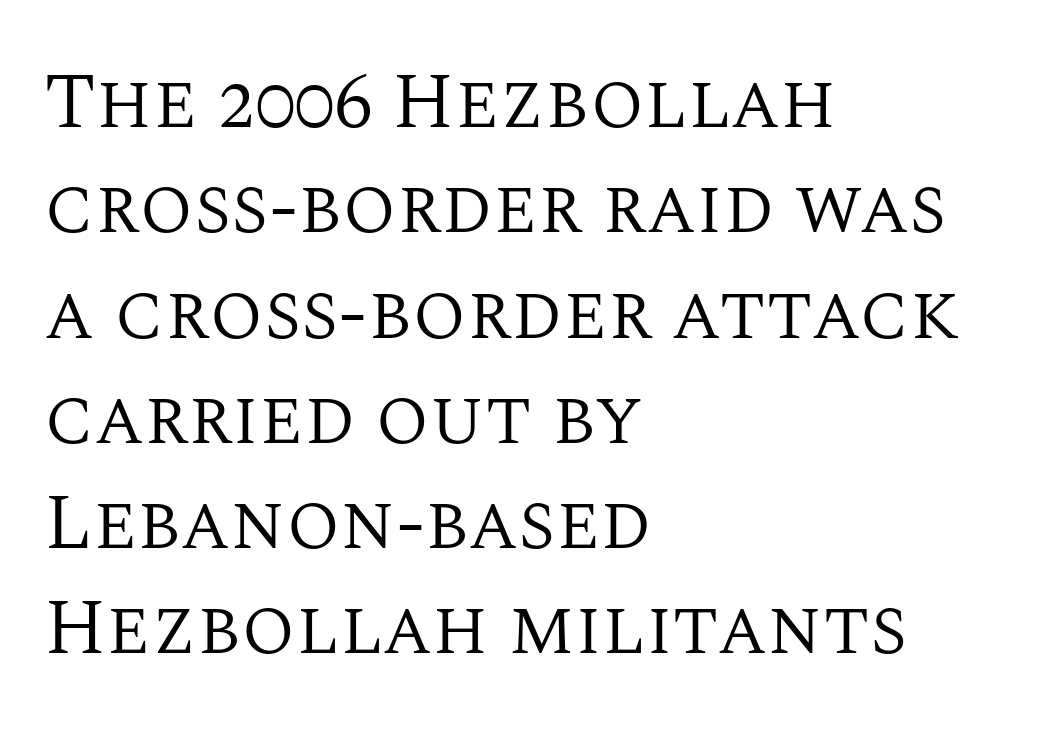
Does the leading feel generous? No, just average. Anything drawn beneath the words? Only blank space. This is serif lettering, the kind often seen in printed books. Observe the ordinary spacing: letters are neighbours, not strangers.
